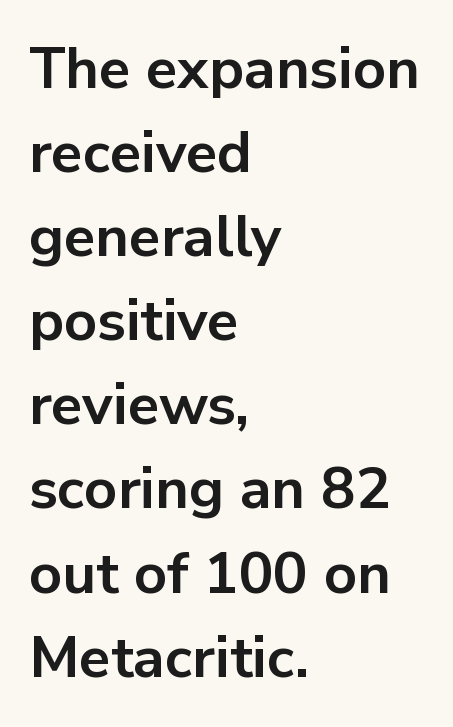
The image shows 58 px bold sans-serif type, upright; set left-aligned, normal line spacing (1.45x), normal letter spacing, not underlined; low stroke contrast and a medium x-height.
